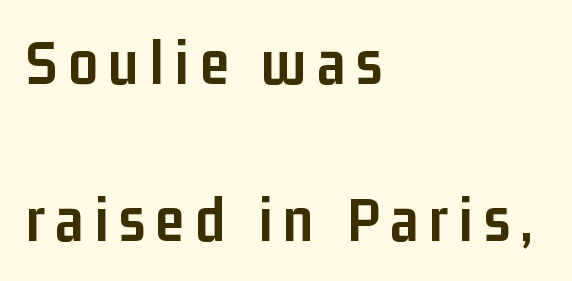
Every letter is thick-stroked: bold, no question. Varying glyph widths throughout — classic text-font behaviour. Only glyphs here, with clear space below each row. You can tell it's not italic because the verticals are truly vertical. This sample uses a sans-serif face.
